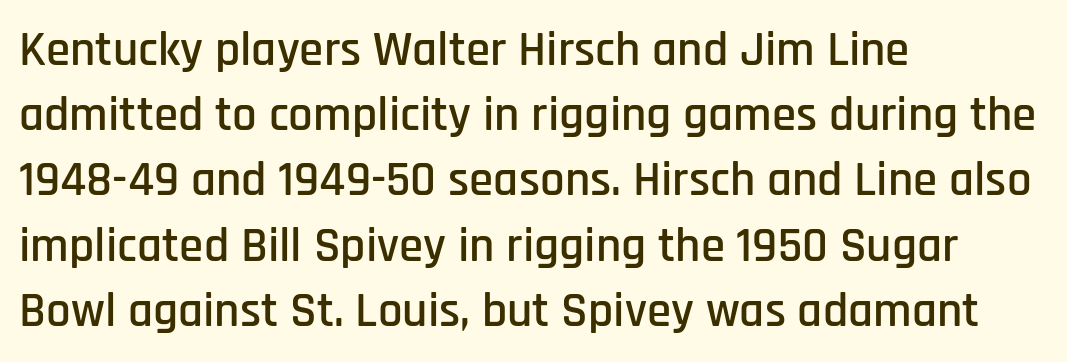
Q: Is the text italic (slanted)? A: No, it is upright.
Q: Is the typeface a serif or a sans-serif typeface? A: Sans-serif.
Q: Is the text underlined? A: No.
Q: How is the paragraph aligned? A: Left-aligned.
Q: Is the spacing between letters normal or unusually wide? A: Normal.
Q: Is the spacing between lines tight, normal or loose? A: Normal.
Q: Width (condensed, normal, or wide)? A: Condensed.
Q: Stroke contrast? A: Low.
Q: x-height? A: Large.
Q: Monospaced? A: No.
